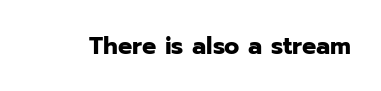
Underlining? Definitely not there. Strong, thick strokes mark this as bold type. This sample uses an upright cut, with every glyph sitting square on the baseline. A typesetter would call this zero additional tracking.
